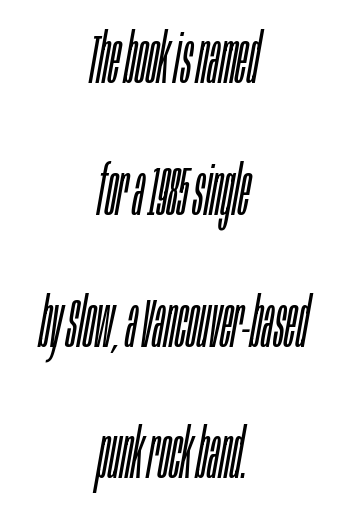
Alignment: centered. The passage shown has conventional tracking throughout. The text carries the slant typical of an italic or oblique font. Proportional: the letters do not fall into vertical columns. Rows of type keep a wide berth in the vertical direction. Stroke mass is kept to a normal reading level or below.
